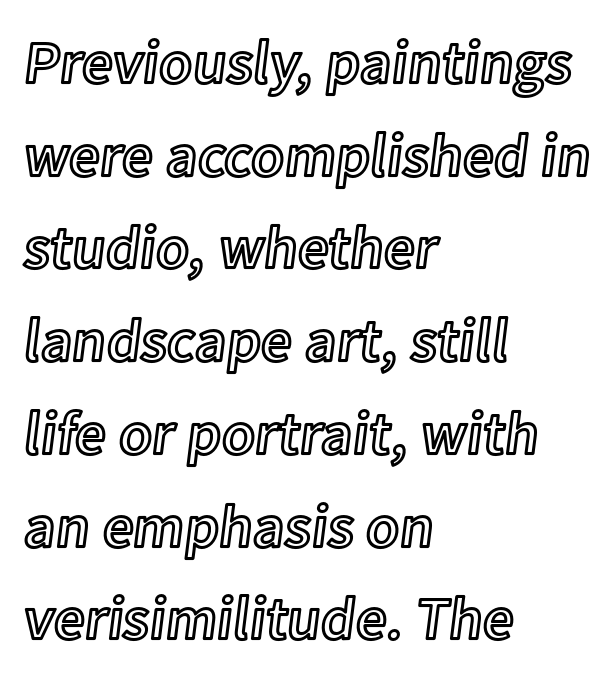
The image shows 61 px text type; set left-aligned, normal line spacing (1.52x), normal letter spacing, not underlined; a medium x-height.
